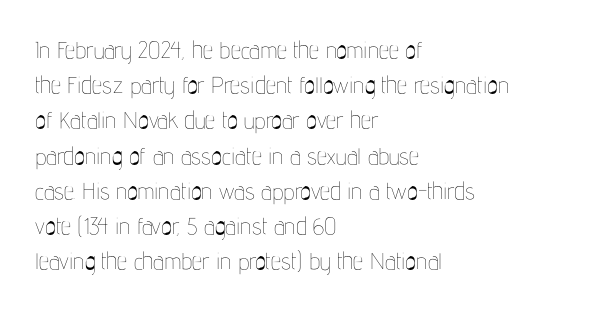
{"italic": "no", "bold": "no", "underline": "no", "align": "left", "line_spacing": "normal", "line_spacing_ratio": 1.53, "letter_spacing": "normal", "letter_spacing_em": 0.0, "glyph_px": 23}
